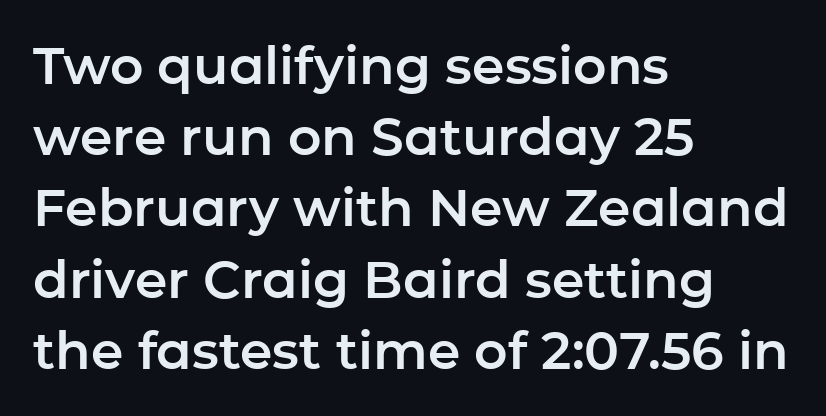
This is sans-serif lettering, the kind often seen on screens and signage. Check the space under the baseline: it is left empty. You could not count columns in this text — the font is proportionally spaced. Leading: standard.
